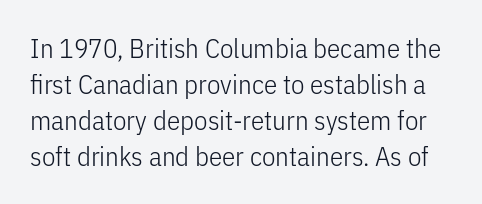
The image shows 27 px text type, upright; set normal line spacing (1.33x), normal letter spacing, not underlined.
